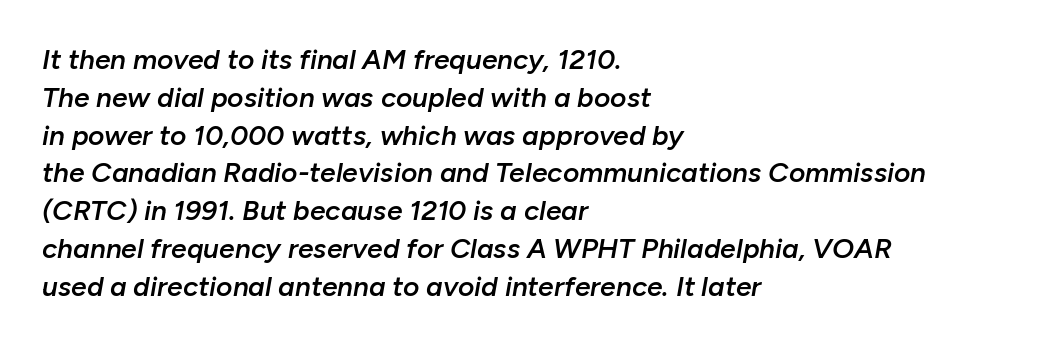
Q: Is the text bold? A: Semi-bold.
Q: Is the text italic (slanted)? A: Yes, it leans right by about 10 degrees.
Q: Is the text underlined? A: No.
Q: How is the paragraph aligned? A: Left-aligned.
Q: Is the spacing between letters normal or unusually wide? A: Normal.
Q: Is the spacing between lines tight, normal or loose? A: Normal.
Q: Width (condensed, normal, or wide)? A: Normal.
Q: Stroke contrast? A: Low.
Q: x-height? A: Medium.
Q: Monospaced? A: No.
